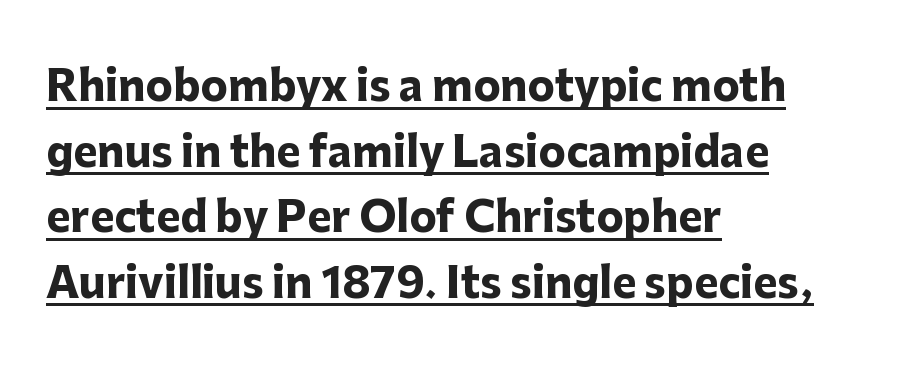
The image shows 41 px heavy sans-serif type, upright; set left-aligned, normal line spacing (1.6x), normal letter spacing, underlined; low stroke contrast and a medium x-height.
